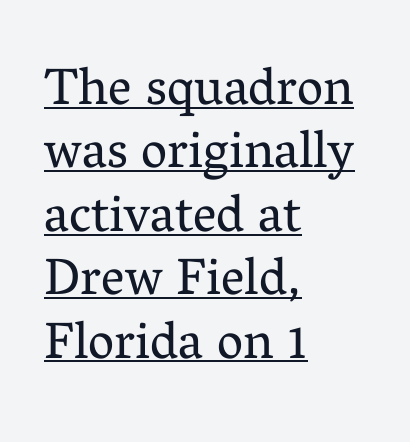
{"serif": "yes", "italic": "no", "bold": "no", "weight": "regular", "width": "normal", "stroke_contrast": "medium", "x_height": "medium", "monospaced": "no", "underline": "yes", "align": "left", "line_spacing_ratio": 1.22, "letter_spacing": "normal", "letter_spacing_em": 0.0, "glyph_px": 52}
